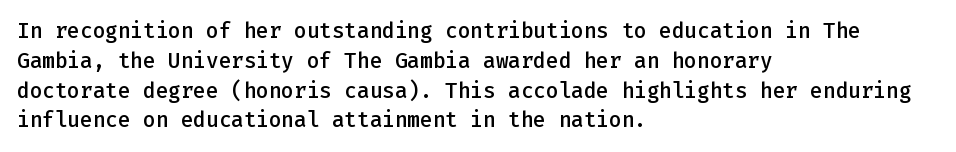
Q: Is the text bold? A: Semi-bold.
Q: Is the text italic (slanted)? A: No, it is upright.
Q: Is the text underlined? A: No.
Q: How is the paragraph aligned? A: Left-aligned.
Q: Is the spacing between letters normal or unusually wide? A: Normal.
Q: Is the spacing between lines tight, normal or loose? A: Normal.
